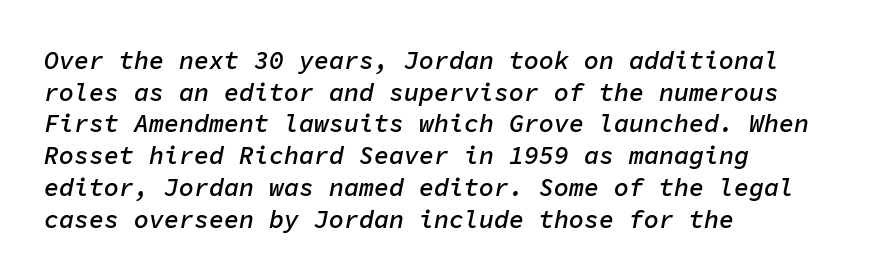
The image shows 25 px text type, italic (leaning right); set left-aligned, normal line spacing (1.27x), normal letter spacing, not underlined.
